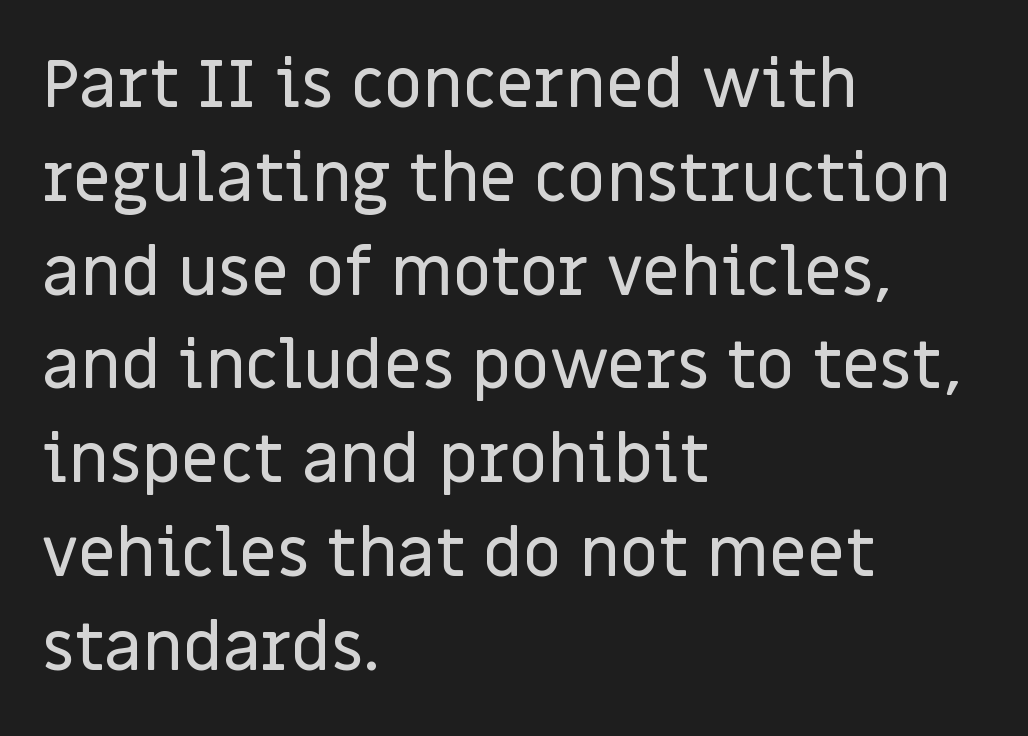
Q: Is the text italic (slanted)? A: No, it is upright.
Q: Is the typeface a serif or a sans-serif typeface? A: Sans-serif.
Q: Is the text underlined? A: No.
Q: How is the paragraph aligned? A: Left-aligned.
Q: Is the spacing between letters normal or unusually wide? A: Normal.
Q: Is the spacing between lines tight, normal or loose? A: Normal.
Q: Width (condensed, normal, or wide)? A: Normal.
Q: Stroke contrast? A: Low.
Q: x-height? A: Large.
Q: Monospaced? A: No.
